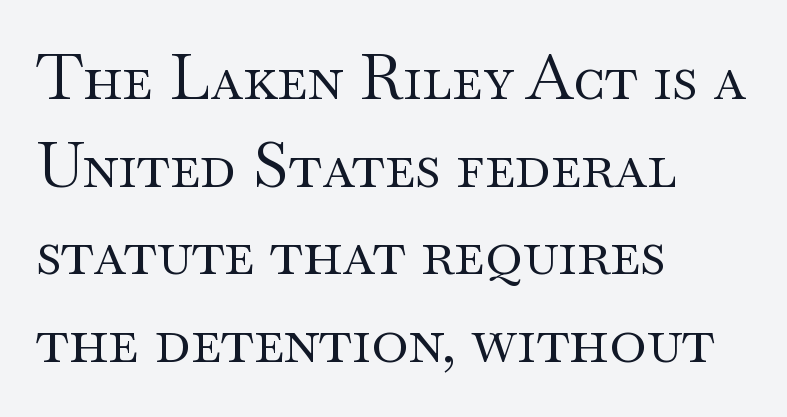
{"serif": "yes", "italic": "no", "bold": "no", "weight": "regular", "width": "wide", "stroke_contrast": "medium", "x_height": "small", "monospaced": "no", "underline": "no", "align": "left", "line_spacing": "normal", "line_spacing_ratio": 1.39, "letter_spacing": "normal", "letter_spacing_em": 0.0, "glyph_px": 63}
